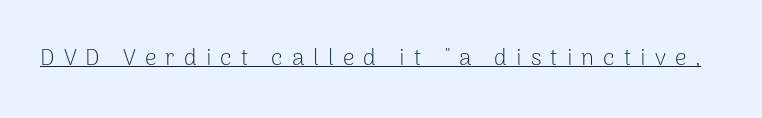
You could only call the tracking loose — the letters float apart. Is there an underline? Yes — a line sits under the letters. In terms of posture, this sample is upright. The weight tops out at a normal text grade.
